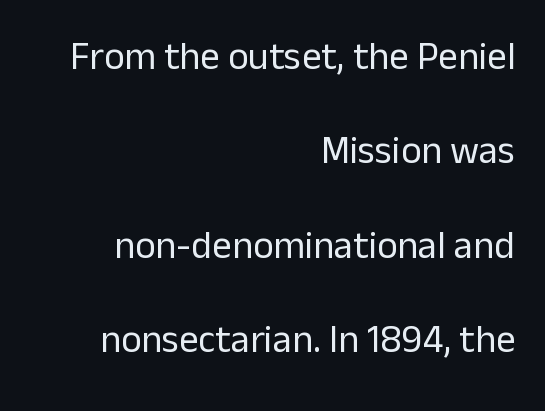
The image shows 39 px regular-weight sans-serif type, upright; set right-aligned, loose line spacing (2.42x), normal letter spacing, not underlined; low stroke contrast and a medium x-height.
